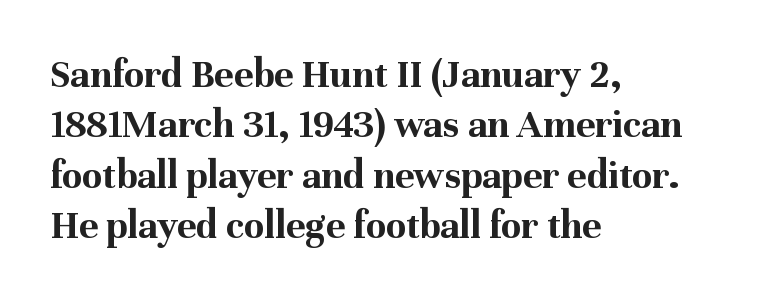
{"serif": "yes", "italic": "no", "bold": "yes", "weight": "bold", "width": "normal", "stroke_contrast": "medium", "x_height": "medium", "monospaced": "no", "underline": "no", "align": "left", "line_spacing_ratio": 1.23, "letter_spacing": "normal", "letter_spacing_em": 0.0, "glyph_px": 41}
